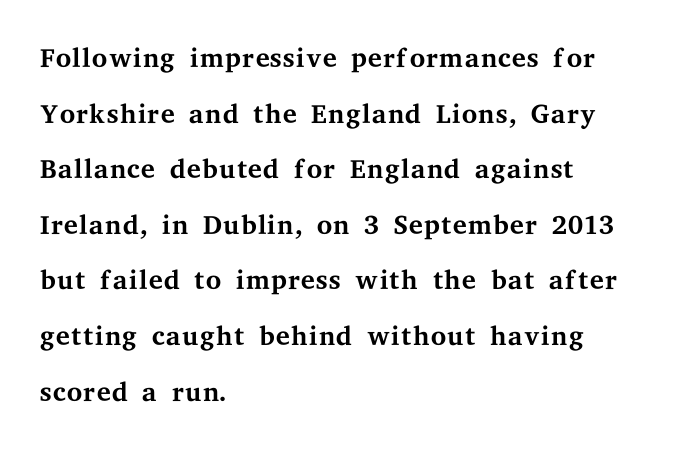
A roman cut, with each character standing at attention. This sample uses plain, unmodified letter spacing. Clear beneath every line of the passage. Compared with typical paragraphs, the rows here are spaced about the same. Teacher's note: observe the even left margin — that is flush-left alignment.
